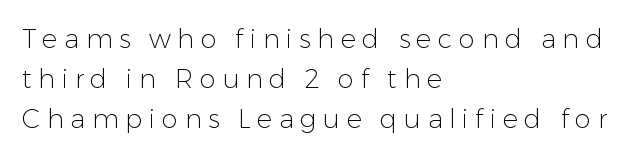
Substantial extra tracking has been applied to these lines. Is there any slant? The stems are plumb. The words here are not underlined. Line beginnings align vertically; line endings do not. This is not heavy type; no bold has been used. In terms of leading, this rendering sits right in the middle.
